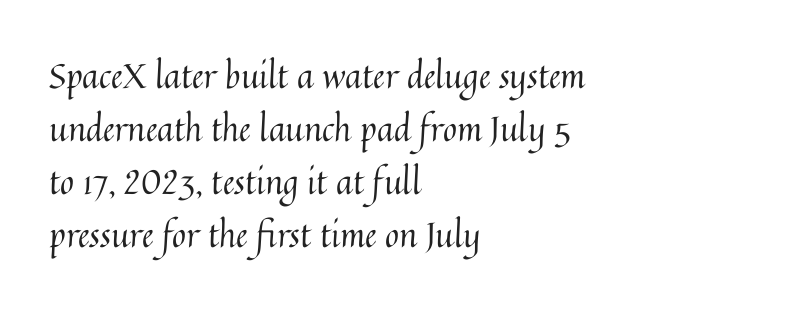
The image shows 34 px regular-weight type; set left-aligned, normal line spacing (1.56x), normal letter spacing, not underlined; medium stroke contrast and a medium x-height.
